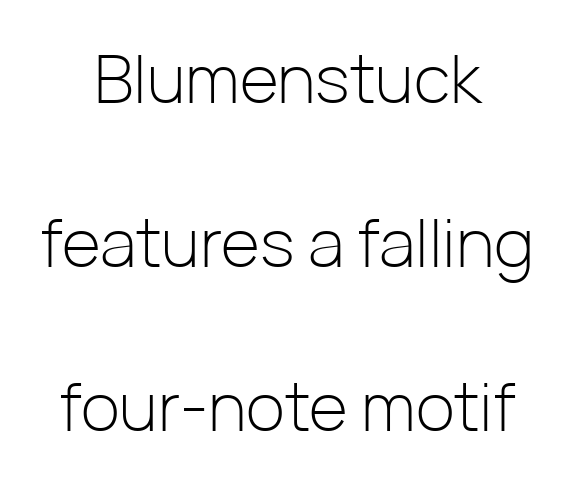
Posture: vertical. Each line is balanced around a shared central axis. Plain, unruled lines of type. Regarding leading, the lines here are spaced well apart. No letter is thick-stroked: the sample isn't bold. The passage shown is typed in a proportional face where columns would drift.
